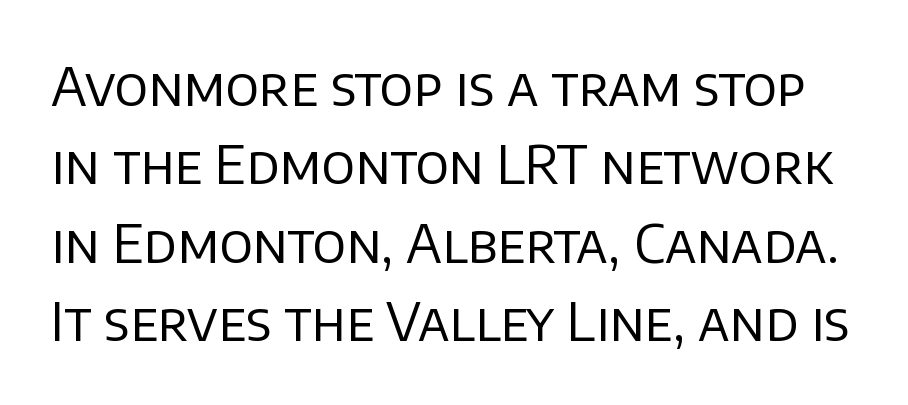
Leading matches the norm, producing a regular column. Stems here are at most as thick as an everyday book face. Rule under the text: the space is simply empty. To sum up the face: it is a sans, with no serifs. When letters stand straight like this, we call the style roman or upright.
